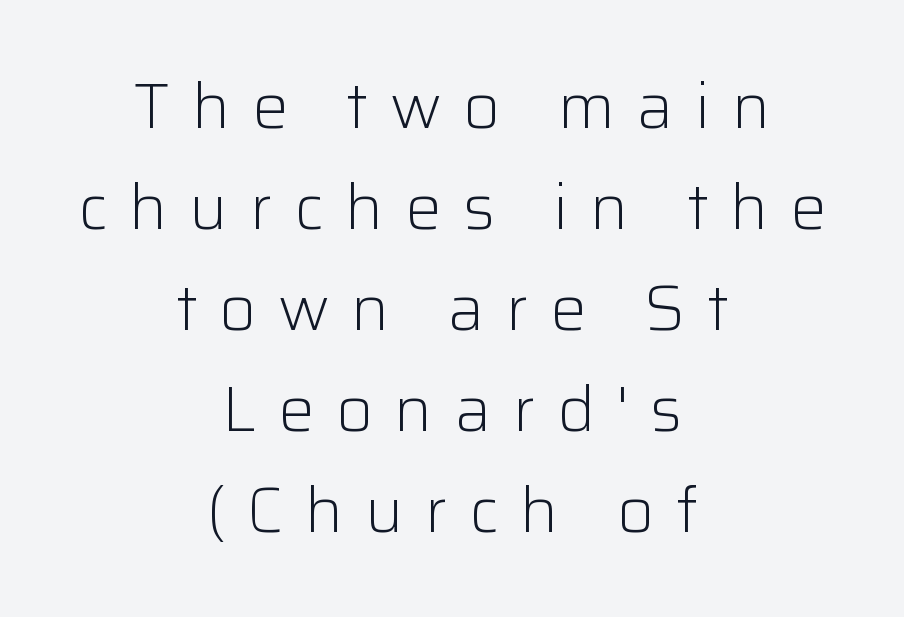
Q: Is the text bold? A: No.
Q: Is the text italic (slanted)? A: No, it is upright.
Q: Is the typeface a serif or a sans-serif typeface? A: Sans-serif.
Q: Is the text underlined? A: No.
Q: How is the paragraph aligned? A: Centered.
Q: Is the spacing between letters normal or unusually wide? A: Unusually wide.
Q: Is the spacing between lines tight, normal or loose? A: Normal.
Q: Width (condensed, normal, or wide)? A: Normal.
Q: Stroke contrast? A: Low.
Q: x-height? A: Medium.
Q: Monospaced? A: No.
